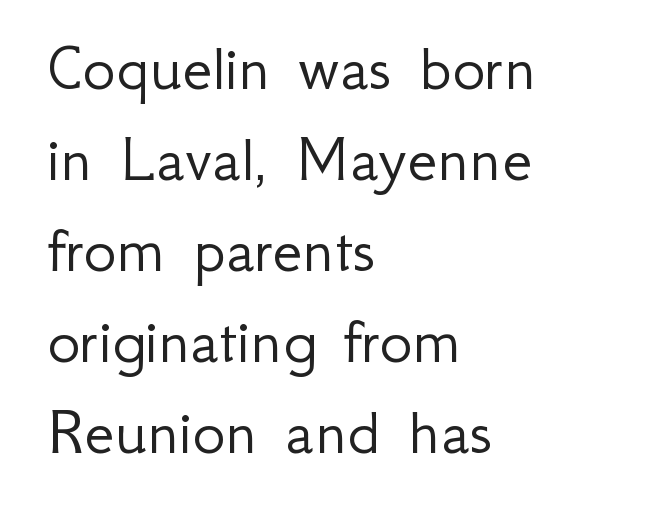
The image shows 69 px light sans-serif type, upright; set left-aligned, normal line spacing (1.32x), normal letter spacing, not underlined; low stroke contrast and a small x-height.
